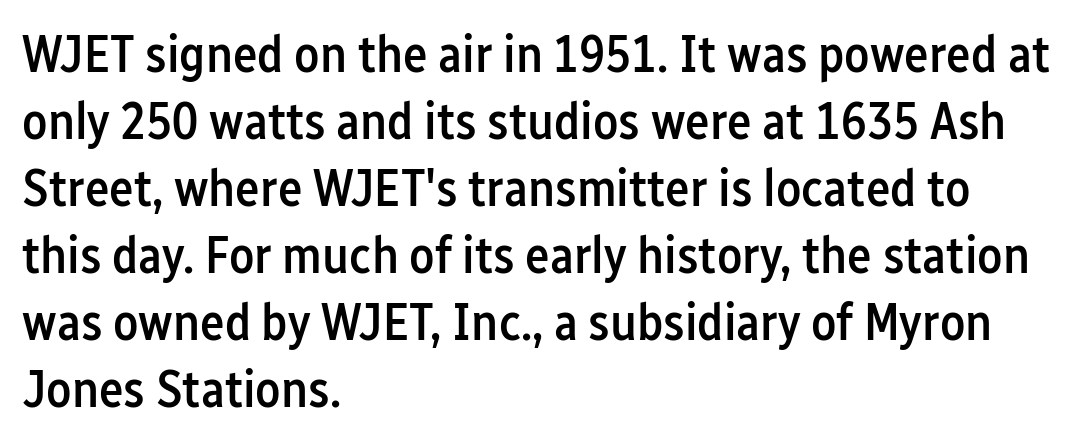
{"serif": "no", "italic": "no", "bold": "semi", "weight": "semibold", "width": "condensed", "stroke_contrast": "low", "x_height": "medium", "monospaced": "no", "underline": "no", "align": "left", "line_spacing": "normal", "line_spacing_ratio": 1.29, "letter_spacing": "normal", "letter_spacing_em": 0.0, "glyph_px": 52}
